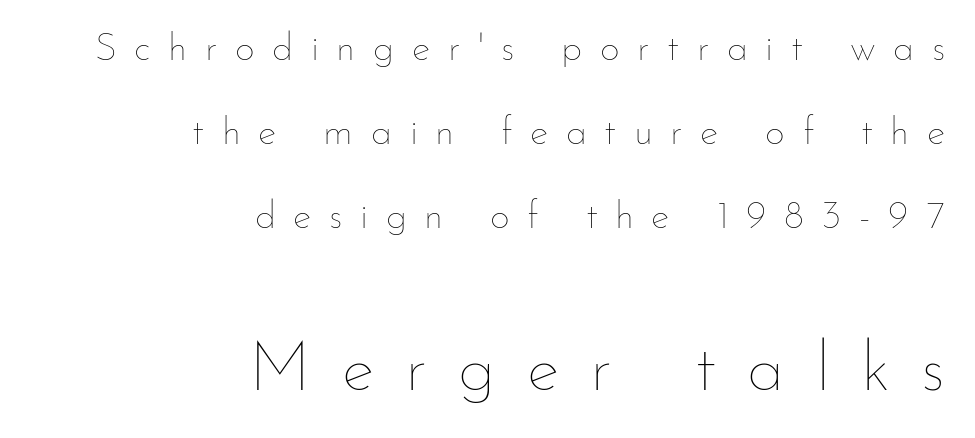
Q: Is the text bold? A: No.
Q: Is the text italic (slanted)? A: No, it is upright.
Q: Is the text underlined? A: No.
Q: How is the paragraph aligned? A: Right-aligned.
Q: Is the spacing between letters normal or unusually wide? A: Unusually wide.
Q: Is the spacing between lines tight, normal or loose? A: Loose.
Q: Which block of text is set in a larger size, the first (top) or the second (bottom)? A: The second (bottom) one.
Q: Width (condensed, normal, or wide)? A: Normal.
Q: Stroke contrast? A: Low.
Q: x-height? A: Small.
Q: Monospaced? A: No.
